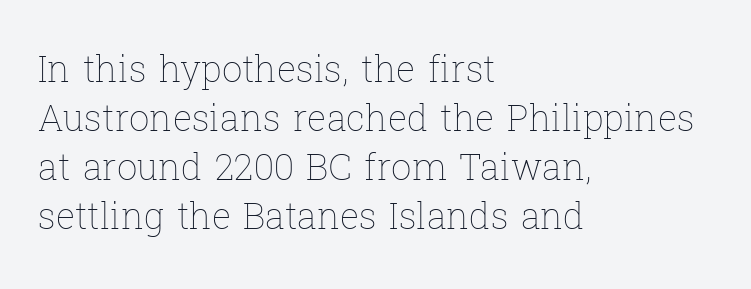
Q: Is the text bold? A: No.
Q: Is the text italic (slanted)? A: No, it is upright.
Q: Is the text underlined? A: No.
Q: How is the paragraph aligned? A: Left-aligned.
Q: Is the spacing between letters normal or unusually wide? A: Normal.
Q: Is the spacing between lines tight, normal or loose? A: Normal.
Q: Width (condensed, normal, or wide)? A: Normal.
Q: Stroke contrast? A: Low.
Q: x-height? A: Medium.
Q: Monospaced? A: No.
